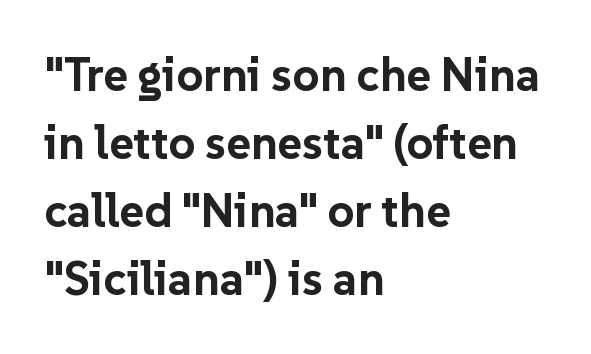
The image shows 47 px bold sans-serif type, upright; set left-aligned, normal line spacing (1.45x), normal letter spacing, not underlined; low stroke contrast and a medium x-height.
